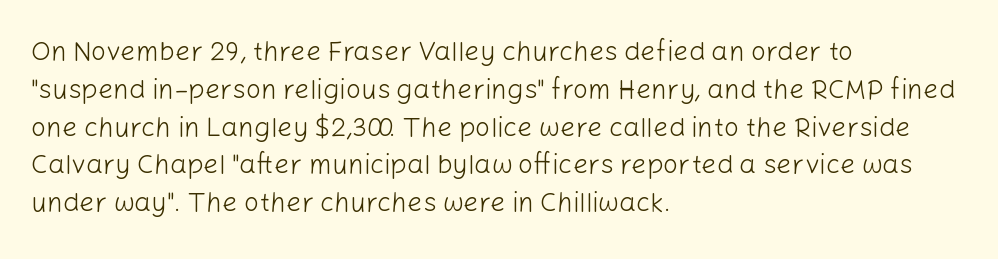
The image shows 27 px text type, upright; set left-aligned, normal line spacing (1.4x), normal letter spacing, not underlined.
